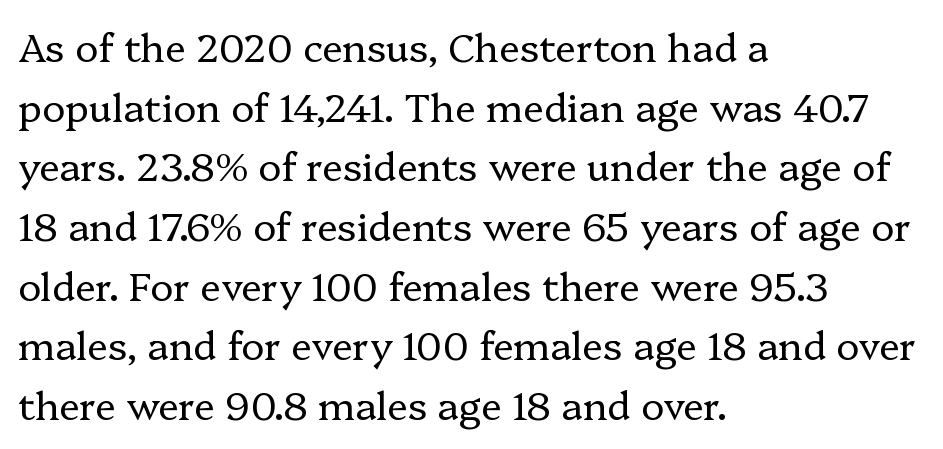
The characters display serif detailing at their extremities. The typesetting does not lean heavy: it is not bold. Every character sits straight up, as roman type does. The rag falls on the right side of this text block. Spacing between characters is what you'd get straight out of the box.
